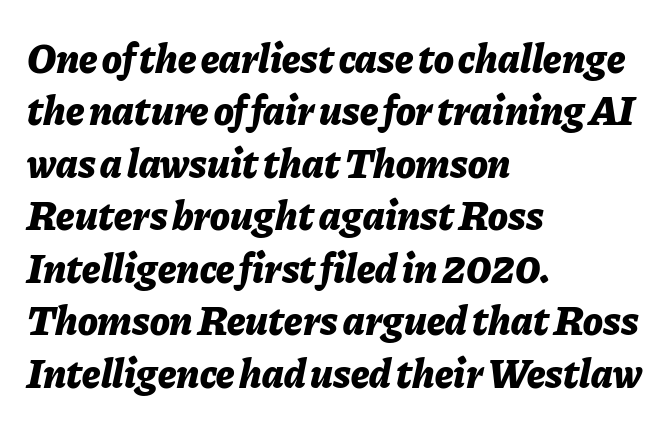
Q: Is the text bold? A: Yes.
Q: Is the text italic (slanted)? A: Yes, it leans right by about 11 degrees.
Q: Is the text underlined? A: No.
Q: How is the paragraph aligned? A: Left-aligned.
Q: Is the spacing between letters normal or unusually wide? A: Normal.
Q: Is the spacing between lines tight, normal or loose? A: Normal.
Q: Width (condensed, normal, or wide)? A: Normal.
Q: Stroke contrast? A: Low.
Q: x-height? A: Medium.
Q: Monospaced? A: No.
